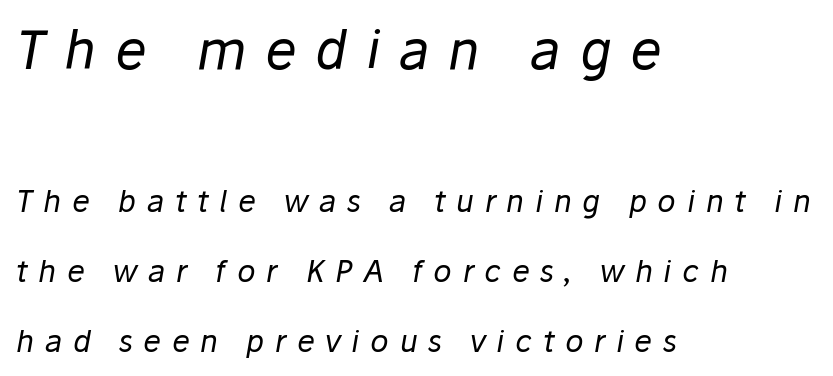
The image shows 53 px regular-weight type, italic (leaning right); set left-aligned, loose line spacing (2.33x), unusually wide letter spacing (+0.35 em), not underlined; the first (top) block is 1.77x larger; low stroke contrast and a medium x-height.
